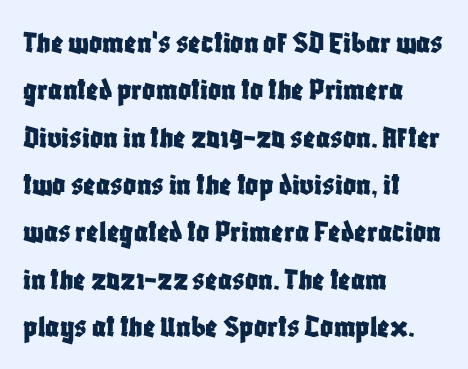
Q: Is the text italic (slanted)? A: No, it is upright.
Q: Is the typeface a serif or a sans-serif typeface? A: Sans-serif.
Q: Is the text underlined? A: No.
Q: How is the paragraph aligned? A: Left-aligned.
Q: Is the spacing between letters normal or unusually wide? A: Normal.
Q: Is the spacing between lines tight, normal or loose? A: Normal.
Q: Width (condensed, normal, or wide)? A: Condensed.
Q: Stroke contrast? A: Low.
Q: x-height? A: Large.
Q: Monospaced? A: No.
